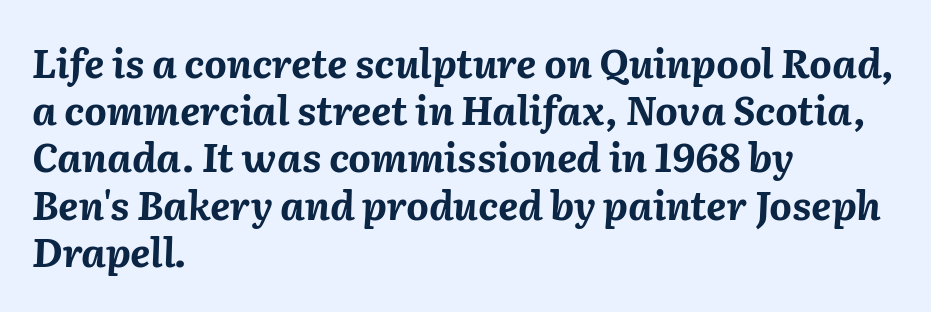
Q: Is the text bold? A: Yes.
Q: Is the text italic (slanted)? A: Yes, it leans right by about 2 degrees.
Q: Is the text underlined? A: No.
Q: How is the paragraph aligned? A: Left-aligned.
Q: Is the spacing between letters normal or unusually wide? A: Normal.
Q: Width (condensed, normal, or wide)? A: Normal.
Q: Stroke contrast? A: Medium.
Q: x-height? A: Medium.
Q: Monospaced? A: No.
